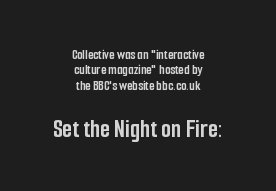
{"italic": "no", "bold": "yes", "underline": "no", "align": "center", "line_spacing": "tight", "line_spacing_ratio": 1.09, "letter_spacing": "normal", "letter_spacing_em": 0.0, "larger_block": "second", "size_ratio": 1.86, "glyph_px": 26}
